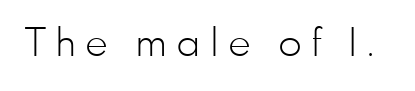
Q: Is the text bold? A: No.
Q: Is the text italic (slanted)? A: No, it is upright.
Q: Is the typeface a serif or a sans-serif typeface? A: Sans-serif.
Q: Is the text underlined? A: No.
Q: Is the spacing between letters normal or unusually wide? A: Unusually wide.
Q: Width (condensed, normal, or wide)? A: Normal.
Q: Stroke contrast? A: Low.
Q: x-height? A: Small.
Q: Monospaced? A: No.
